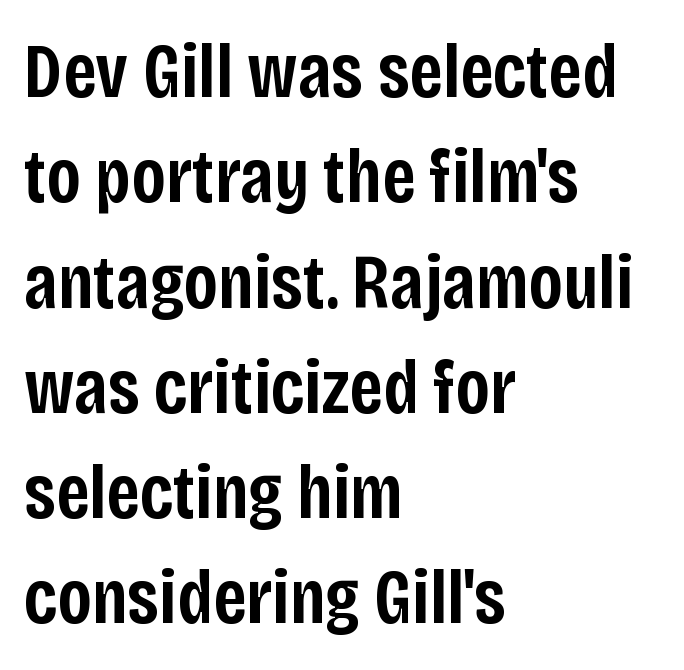
The image shows 78 px semibold, condensed sans-serif type, upright; set left-aligned, normal line spacing (1.35x), normal letter spacing, not underlined; low stroke contrast and a large x-height.
